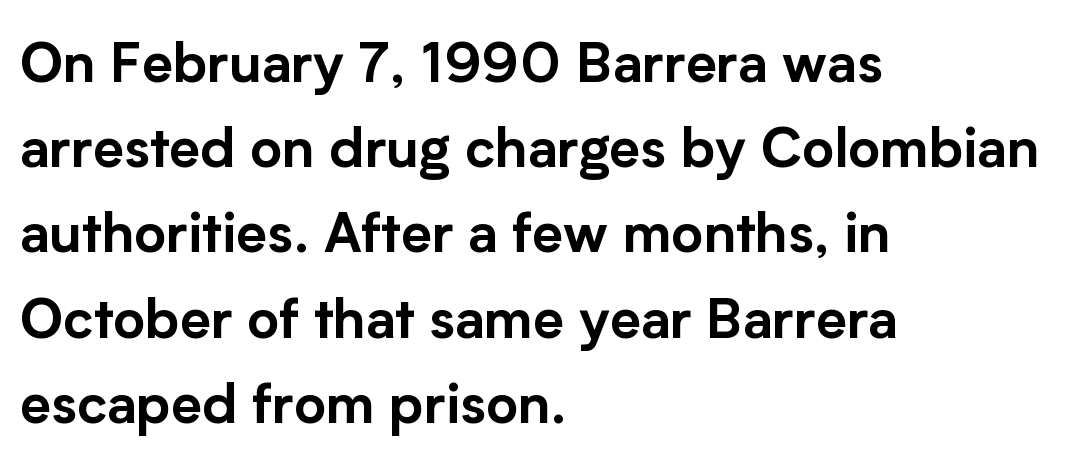
Q: Is the text italic (slanted)? A: No, it is upright.
Q: Is the typeface a serif or a sans-serif typeface? A: Sans-serif.
Q: Is the text underlined? A: No.
Q: How is the paragraph aligned? A: Left-aligned.
Q: Is the spacing between letters normal or unusually wide? A: Normal.
Q: Is the spacing between lines tight, normal or loose? A: Normal.
Q: Width (condensed, normal, or wide)? A: Normal.
Q: Stroke contrast? A: Low.
Q: x-height? A: Medium.
Q: Monospaced? A: No.
